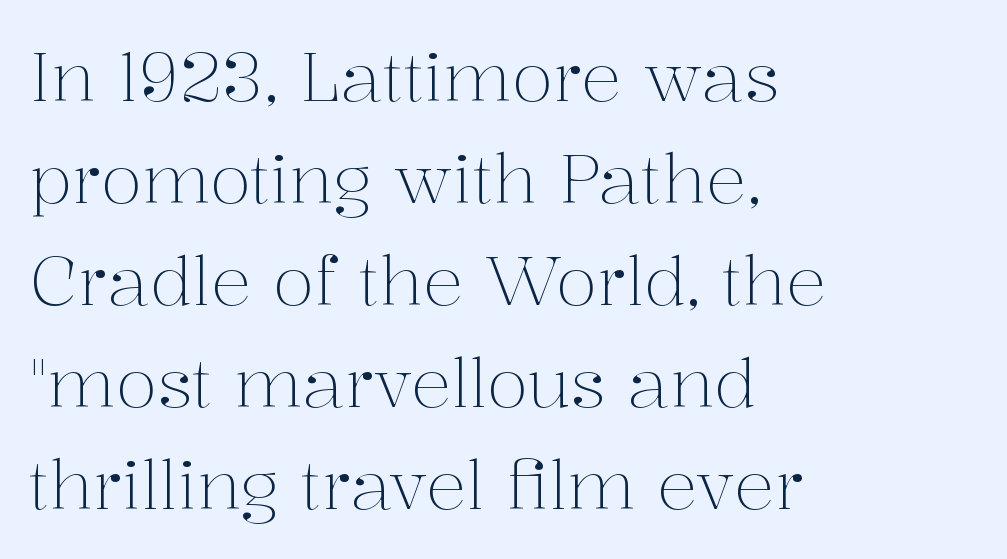
Q: Is the text bold? A: No.
Q: Is the text italic (slanted)? A: No, it is upright.
Q: Is the typeface a serif or a sans-serif typeface? A: Serif.
Q: Is the text underlined? A: No.
Q: How is the paragraph aligned? A: Left-aligned.
Q: Is the spacing between letters normal or unusually wide? A: Normal.
Q: Is the spacing between lines tight, normal or loose? A: Normal.
Q: Width (condensed, normal, or wide)? A: Normal.
Q: Stroke contrast? A: Medium.
Q: x-height? A: Medium.
Q: Monospaced? A: No.
